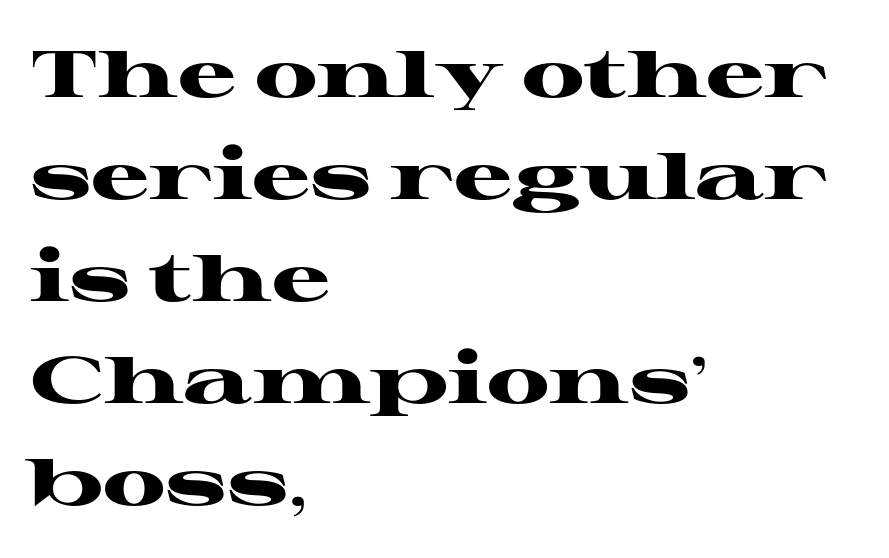
{"serif": "yes", "italic": "no", "bold": "yes", "weight": "heavy", "width": "wide", "stroke_contrast": "high", "x_height": "medium", "monospaced": "no", "underline": "no", "align": "left", "line_spacing": "normal", "line_spacing_ratio": 1.57, "letter_spacing": "normal", "letter_spacing_em": 0.0, "glyph_px": 65}
